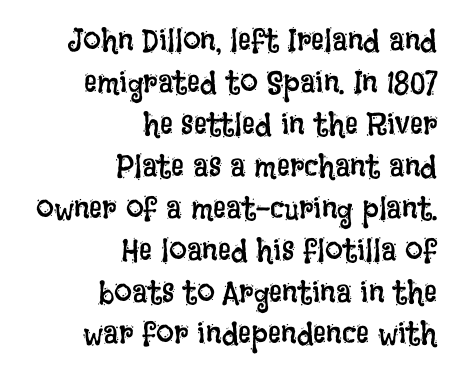
Varying glyph widths throughout — classic text-font behaviour. You can tell it's not italic because the verticals are truly vertical. Typeset ragged left — the right edge is the straight one. Check the space under the baseline: it is left empty.
